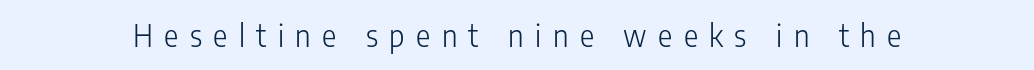
{"serif": "no", "italic": "no", "bold": "no", "weight": "light", "width": "condensed", "stroke_contrast": "low", "x_height": "medium", "monospaced": "no", "underline": "no", "letter_spacing": "wide", "letter_spacing_em": 0.38, "glyph_px": 30}
